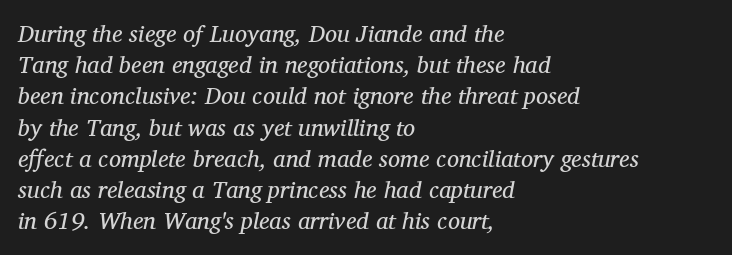
Q: Is the text bold? A: No.
Q: Is the text italic (slanted)? A: Yes, it leans right by about 12 degrees.
Q: Is the text underlined? A: No.
Q: How is the paragraph aligned? A: Left-aligned.
Q: Is the spacing between letters normal or unusually wide? A: Normal.
Q: Is the spacing between lines tight, normal or loose? A: Normal.
